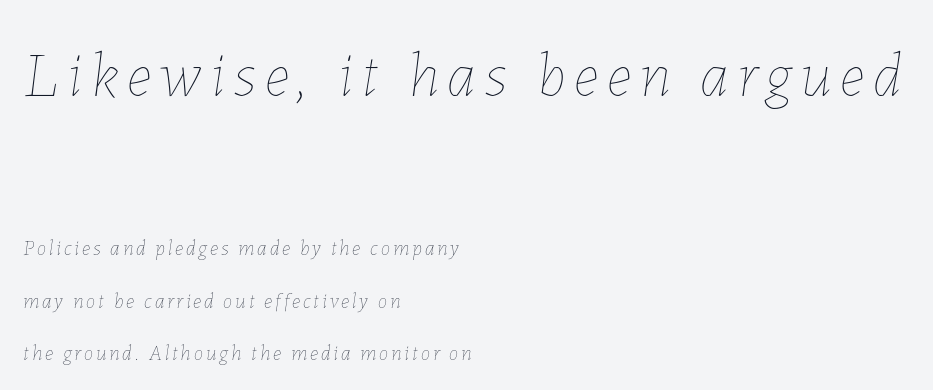
Heft: none added — not bold. The axis of the letterforms is tilted away from vertical. Casual observation: everything's shoved over to the left. Each letter keeps its own natural width here, so spacing adapts to shape. The foot of each line stays bare and open.
